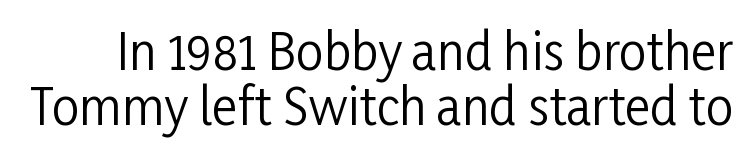
Ordinary non-slanted type is in use. Do the characters align in a grid? No, the font is proportional. The type family on display is of the sans-serif kind. Students, observe: this is what under-led, compact text looks like.
